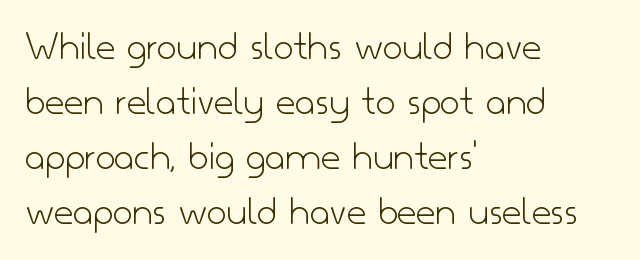
The image shows 43 px light sans-serif type, upright; set left-aligned, normal line spacing (1.28x), normal letter spacing, not underlined; low stroke contrast and a small x-height.
